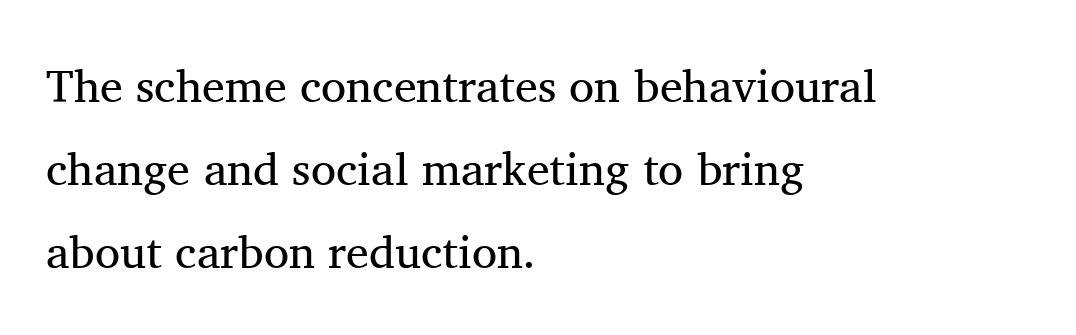
{"serif": "yes", "italic": "no", "bold": "no", "weight": "regular", "width": "normal", "stroke_contrast": "medium", "x_height": "medium", "monospaced": "no", "underline": "no", "align": "left", "line_spacing_ratio": 1.8, "letter_spacing": "normal", "letter_spacing_em": 0.0, "glyph_px": 46}
